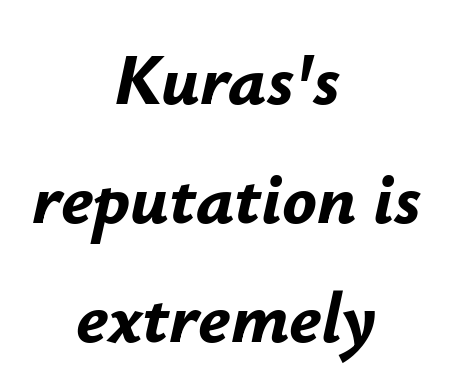
Think of a printed novel: that variable character pitch is what you see here. The whole block is typeset with a tilt. The space directly below the letters is spotless. Caption: standard tracking, unaltered.
